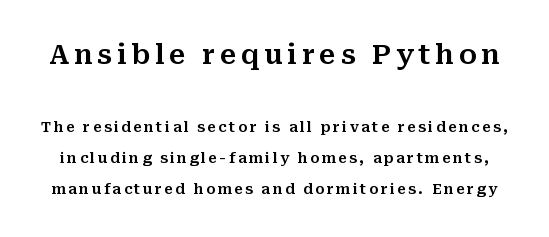
The axis of the letterforms is exactly vertical. No word sits above an underline. Quick note: interline space is abundant. Character size in the leading block exceeds that of the trailing block.
